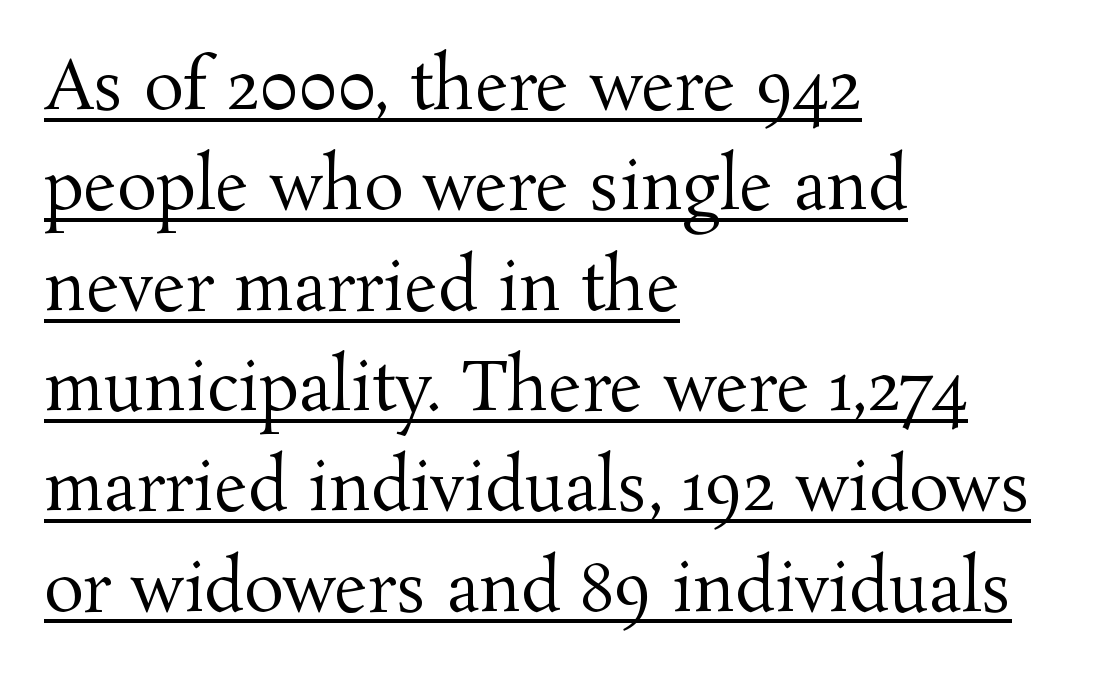
{"serif": "yes", "italic": "no", "bold": "no", "weight": "regular", "width": "normal", "stroke_contrast": "medium", "x_height": "medium", "monospaced": "no", "underline": "yes", "align": "left", "line_spacing": "normal", "line_spacing_ratio": 1.52, "letter_spacing": "normal", "letter_spacing_em": 0.0, "glyph_px": 66}
